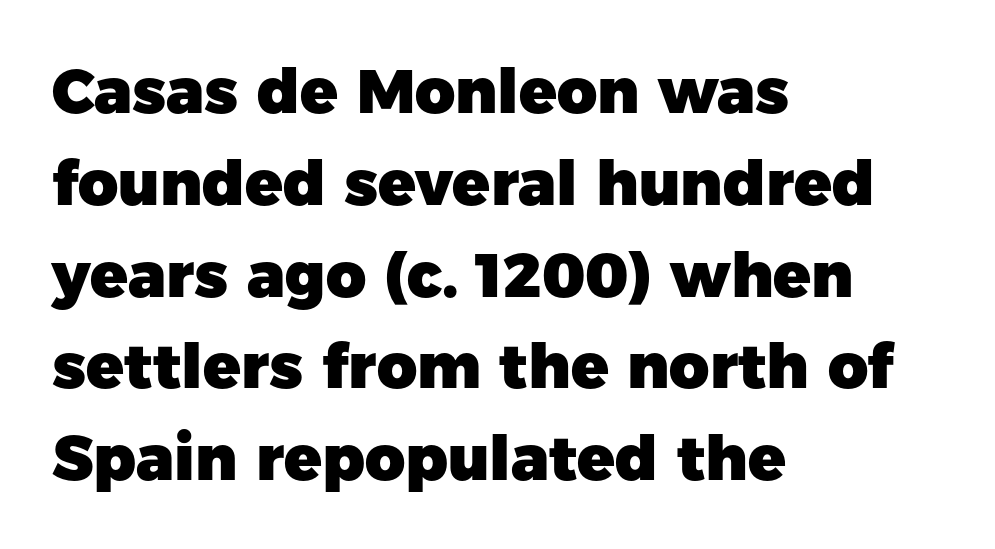
Q: Is the text bold? A: Yes.
Q: Is the text italic (slanted)? A: No, it is upright.
Q: Is the typeface a serif or a sans-serif typeface? A: Sans-serif.
Q: Is the text underlined? A: No.
Q: How is the paragraph aligned? A: Left-aligned.
Q: Is the spacing between letters normal or unusually wide? A: Normal.
Q: Is the spacing between lines tight, normal or loose? A: Normal.
Q: Width (condensed, normal, or wide)? A: Normal.
Q: Stroke contrast? A: Low.
Q: x-height? A: Medium.
Q: Monospaced? A: No.
